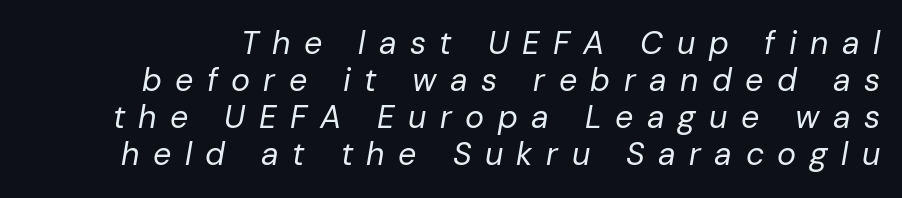
{"italic": "yes", "lean": "right", "slant_degrees": 10, "bold": "no", "weight": "regular", "width": "normal", "stroke_contrast": "low", "x_height": "medium", "monospaced": "no", "underline": "no", "line_spacing_ratio": 1.16, "letter_spacing": "wide", "letter_spacing_em": 0.42, "glyph_px": 32}
